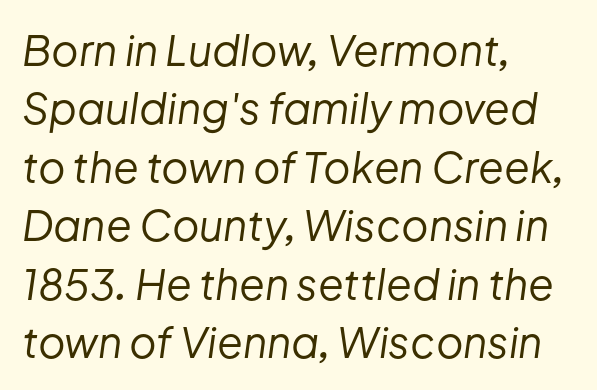
{"italic": "yes", "lean": "right", "slant_degrees": 8, "bold": "no", "weight": "regular", "width": "normal", "stroke_contrast": "low", "x_height": "medium", "monospaced": "no", "underline": "no", "align": "left", "line_spacing": "normal", "line_spacing_ratio": 1.39, "letter_spacing": "normal", "letter_spacing_em": 0.0, "glyph_px": 42}
